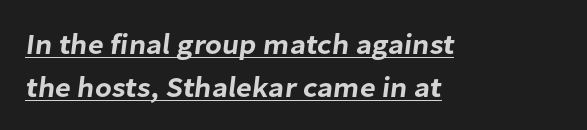
Q: Is the typeface a serif or a sans-serif typeface? A: Sans-serif.
Q: Is the text underlined? A: Yes.
Q: How is the paragraph aligned? A: Left-aligned.
Q: Is the spacing between letters normal or unusually wide? A: Normal.
Q: Is the spacing between lines tight, normal or loose? A: Normal.
Q: Width (condensed, normal, or wide)? A: Normal.
Q: Stroke contrast? A: Low.
Q: x-height? A: Medium.
Q: Monospaced? A: No.
